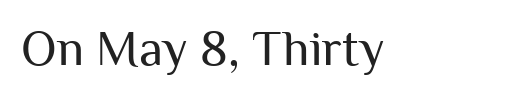
Q: Is the text bold? A: No.
Q: Is the text italic (slanted)? A: No, it is upright.
Q: Is the typeface a serif or a sans-serif typeface? A: Sans-serif.
Q: Is the text underlined? A: No.
Q: How is the paragraph aligned? A: Left-aligned.
Q: Is the spacing between letters normal or unusually wide? A: Normal.
Q: Width (condensed, normal, or wide)? A: Normal.
Q: Stroke contrast? A: Medium.
Q: x-height? A: Medium.
Q: Monospaced? A: No.
